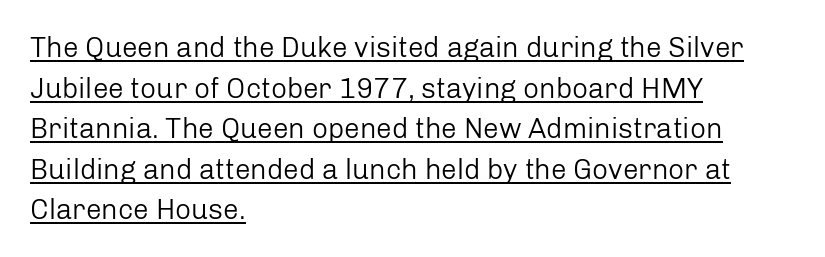
The image shows 28 px regular-weight sans-serif type, upright; set left-aligned, normal line spacing (1.45x), normal letter spacing, underlined; low stroke contrast and a medium x-height.
